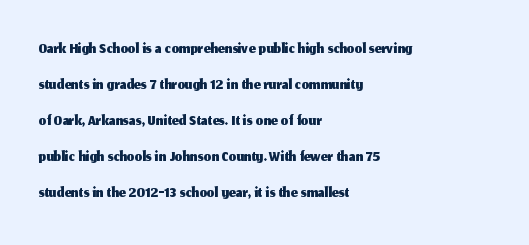
{"italic": "no", "underline": "no", "align": "left", "line_spacing": "normal", "line_spacing_ratio": 1.5, "letter_spacing": "normal", "letter_spacing_em": 0.0, "glyph_px": 24}
